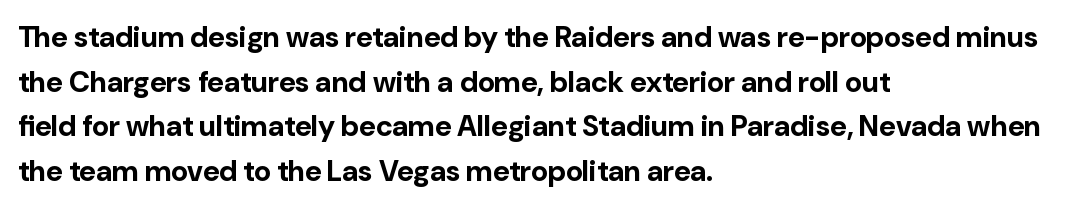
Q: Is the text bold? A: Yes.
Q: Is the text italic (slanted)? A: No, it is upright.
Q: Is the typeface a serif or a sans-serif typeface? A: Sans-serif.
Q: Is the text underlined? A: No.
Q: How is the paragraph aligned? A: Left-aligned.
Q: Is the spacing between letters normal or unusually wide? A: Normal.
Q: Is the spacing between lines tight, normal or loose? A: Normal.
Q: Width (condensed, normal, or wide)? A: Normal.
Q: Stroke contrast? A: Low.
Q: x-height? A: Medium.
Q: Monospaced? A: No.
